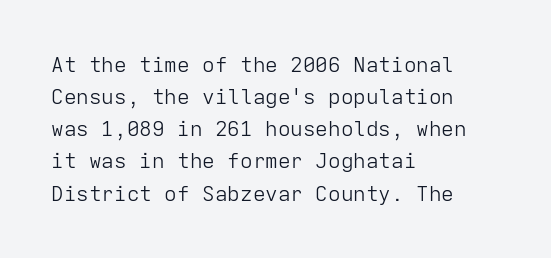
Q: Is the text bold? A: No.
Q: Is the text italic (slanted)? A: No, it is upright.
Q: Is the text underlined? A: No.
Q: How is the paragraph aligned? A: Left-aligned.
Q: Is the spacing between letters normal or unusually wide? A: Normal.
Q: Is the spacing between lines tight, normal or loose? A: Normal.
